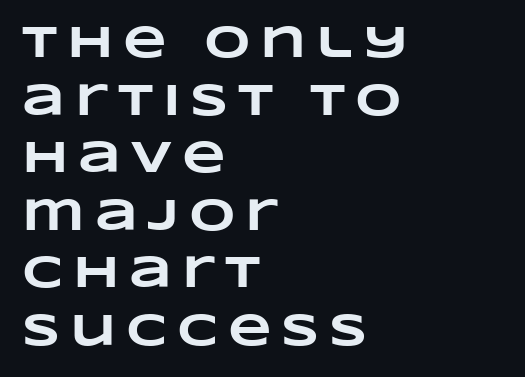
Each row of text sits above clean, open space. The rendering uses natural spacing where letterforms have individual widths. The compositor pushed each line to the left boundary. A typesetter would call this heavily tracked-out type.
